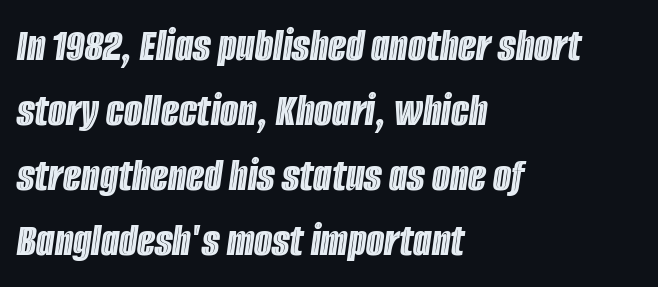
Compared with typical paragraphs, the rows here are spaced about the same. Slanted lettering throughout. Here the designer chose a conventional face with non-uniform glyph widths. Nothing unusual about the tracking: characters are spaced as the font intends. Line beginnings align vertically; line endings do not.
